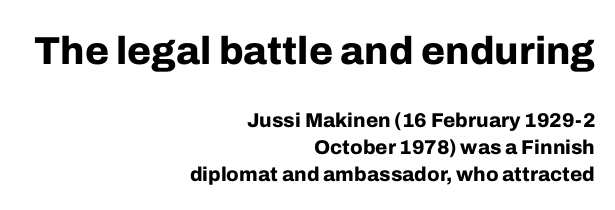
Horizontal bands of white between lines are of average thickness. These lines stack with their right ends in a neat column. Do the letters lean? They stand straight. Summary of weight: heavy, a full bold. Check where the strokes stop: nothing finishes them off — pure sans.
